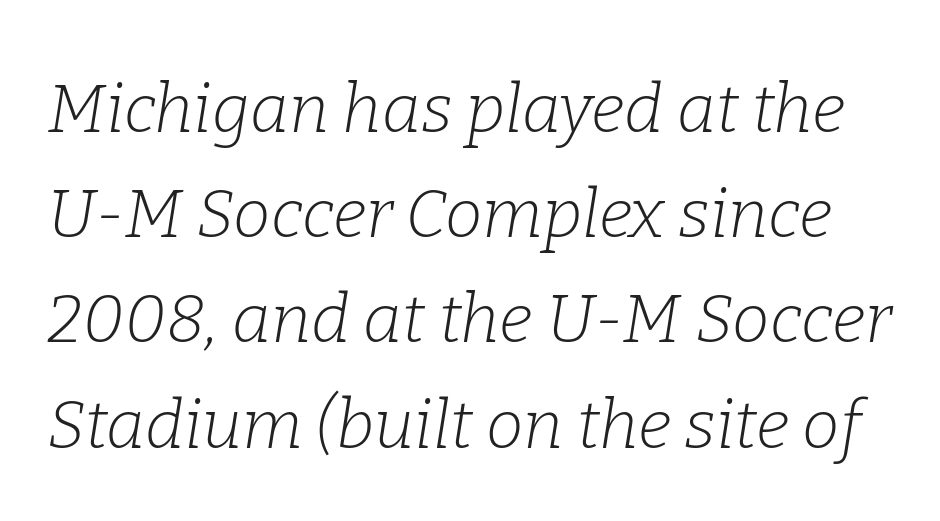
The image shows 67 px light serif type, italic (leaning right); set normal line spacing (1.57x), normal letter spacing, not underlined; low stroke contrast and a medium x-height.
